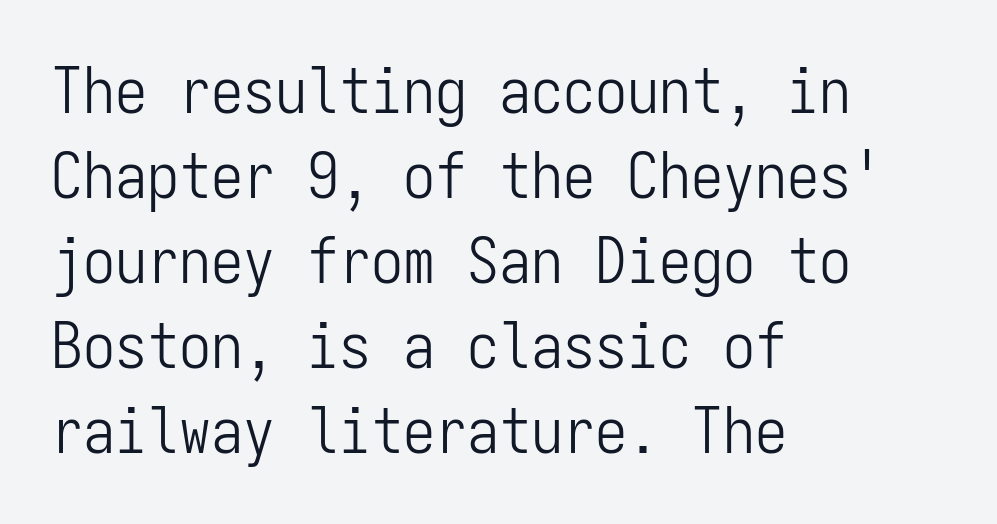
The image shows 64 px light, condensed sans-serif type, upright, monospaced; set left-aligned, normal line spacing (1.33x), normal letter spacing, not underlined; low stroke contrast and a medium x-height.
